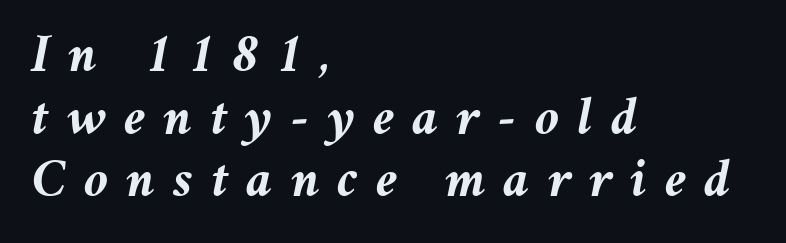
{"italic": "yes", "lean": "right", "slant_degrees": 11, "bold": "yes", "weight": "semibold", "width": "normal", "stroke_contrast": "medium", "x_height": "medium", "monospaced": "no", "underline": "no", "align": "left", "line_spacing_ratio": 1.16, "letter_spacing": "wide", "letter_spacing_em": 0.33, "glyph_px": 54}
